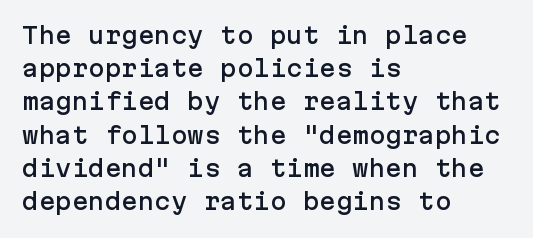
{"italic": "no", "underline": "no", "align": "left", "line_spacing": "normal", "line_spacing_ratio": 1.51, "letter_spacing": "normal", "letter_spacing_em": 0.0, "glyph_px": 22}
